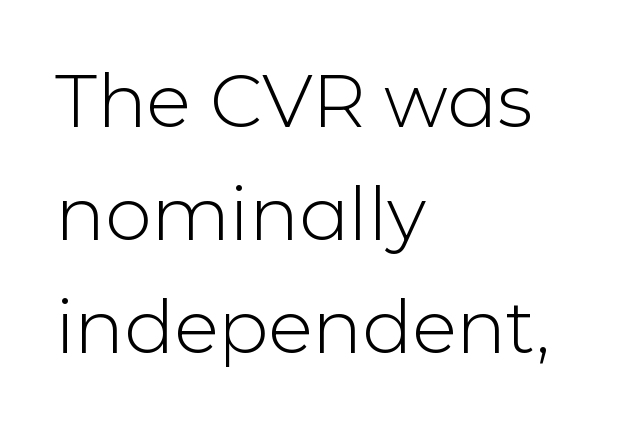
The image shows 74 px light sans-serif type, upright; set left-aligned, normal line spacing (1.53x), normal letter spacing, not underlined; low stroke contrast and a medium x-height.
